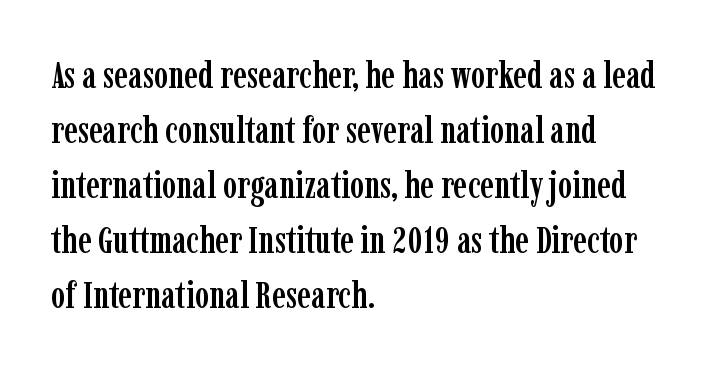
Q: Is the text italic (slanted)? A: No, it is upright.
Q: Is the typeface a serif or a sans-serif typeface? A: Serif.
Q: Is the text underlined? A: No.
Q: How is the paragraph aligned? A: Left-aligned.
Q: Is the spacing between letters normal or unusually wide? A: Normal.
Q: Is the spacing between lines tight, normal or loose? A: Normal.
Q: Width (condensed, normal, or wide)? A: Condensed.
Q: Stroke contrast? A: Low.
Q: x-height? A: Medium.
Q: Monospaced? A: No.
